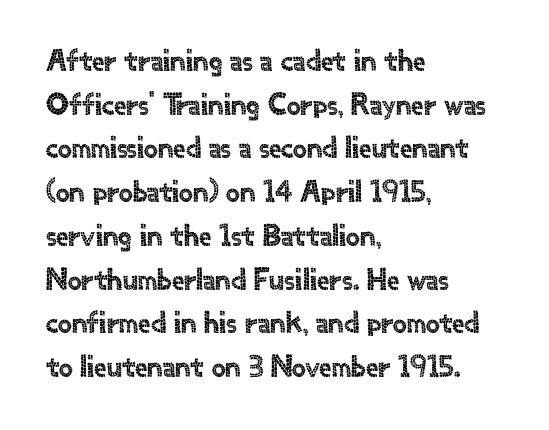
{"serif": "no", "italic": "no", "width": "normal", "x_height": "small", "monospaced": "no", "underline": "no", "align": "left", "line_spacing": "normal", "line_spacing_ratio": 1.41, "letter_spacing": "normal", "letter_spacing_em": 0.0, "glyph_px": 31}
